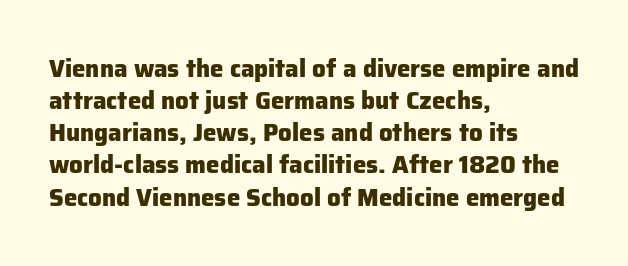
{"italic": "no", "bold": "yes", "underline": "no", "align": "left", "line_spacing": "normal", "line_spacing_ratio": 1.34, "letter_spacing": "normal", "letter_spacing_em": 0.0, "glyph_px": 24}
